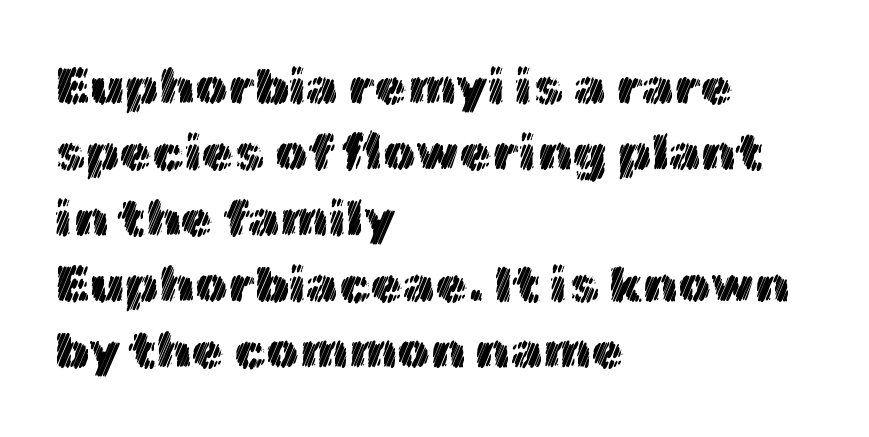
{"italic": "no", "width": "normal", "x_height": "medium", "monospaced": "no", "underline": "no", "align": "left", "line_spacing": "normal", "line_spacing_ratio": 1.27, "letter_spacing": "normal", "letter_spacing_em": 0.0, "glyph_px": 52}
